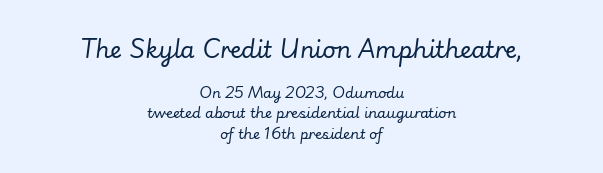
Q: Is the text bold? A: No.
Q: Is the text italic (slanted)? A: Yes, it leans right by about 7 degrees.
Q: Is the text underlined? A: No.
Q: How is the paragraph aligned? A: Centered.
Q: Is the spacing between letters normal or unusually wide? A: Normal.
Q: Is the spacing between lines tight, normal or loose? A: Normal.
Q: Which block of text is set in a larger size, the first (top) or the second (bottom)? A: The first (top) one.
